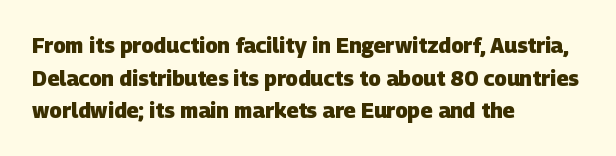
The image shows 21 px bold type; set left-aligned, normal line spacing (1.55x), normal letter spacing, not underlined.
